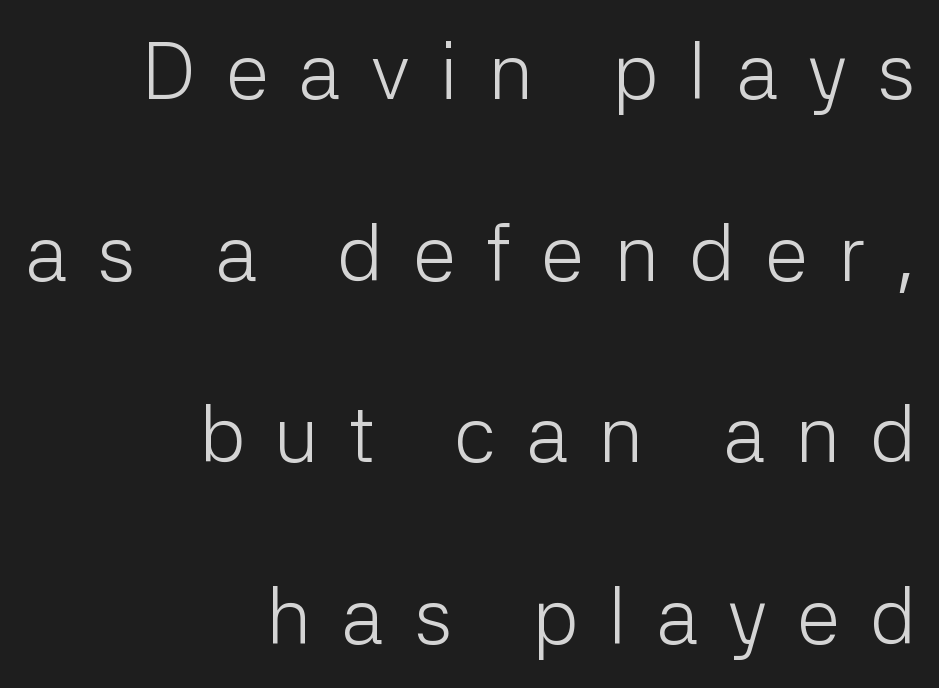
Q: Is the text bold? A: No.
Q: Is the text italic (slanted)? A: No, it is upright.
Q: Is the typeface a serif or a sans-serif typeface? A: Sans-serif.
Q: Is the text underlined? A: No.
Q: How is the paragraph aligned? A: Right-aligned.
Q: Is the spacing between letters normal or unusually wide? A: Unusually wide.
Q: Is the spacing between lines tight, normal or loose? A: Loose.
Q: Width (condensed, normal, or wide)? A: Normal.
Q: Stroke contrast? A: Low.
Q: x-height? A: Medium.
Q: Monospaced? A: No.
